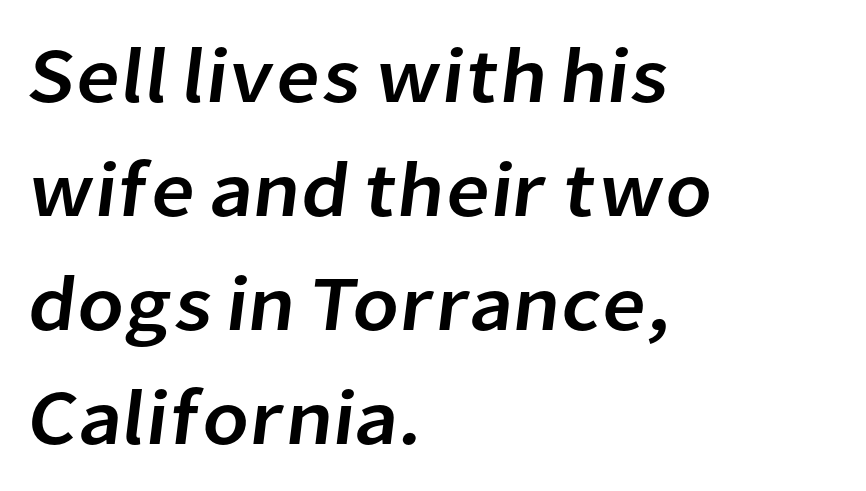
{"serif": "no", "width": "normal", "stroke_contrast": "low", "x_height": "medium", "monospaced": "no", "underline": "no", "align": "left", "line_spacing": "normal", "line_spacing_ratio": 1.46, "letter_spacing": "normal", "letter_spacing_em": 0.0, "glyph_px": 78}
